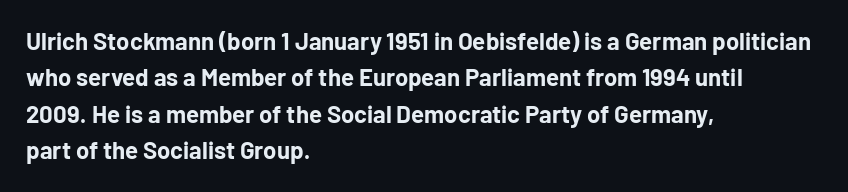
The designer left line spacing at the default. The horizontal fit of the characters is conventional and even. The specimen reads as upright at a glance. The passage shown is not underscored anywhere. The letters are bold, with thick, heavy strokes.
